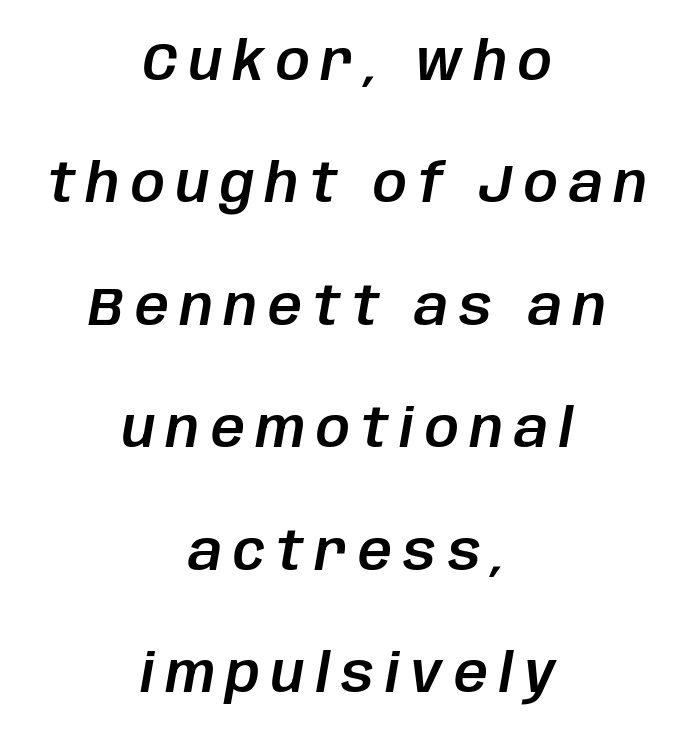
Slanted lettering throughout. The face used here is rendered with a markedly widened letterfit. If you folded the block vertically in half, each line would mirror itself in length. The space beneath each line is pristine and unruled. Baseline-to-baseline distance is far greater than the letter height.
